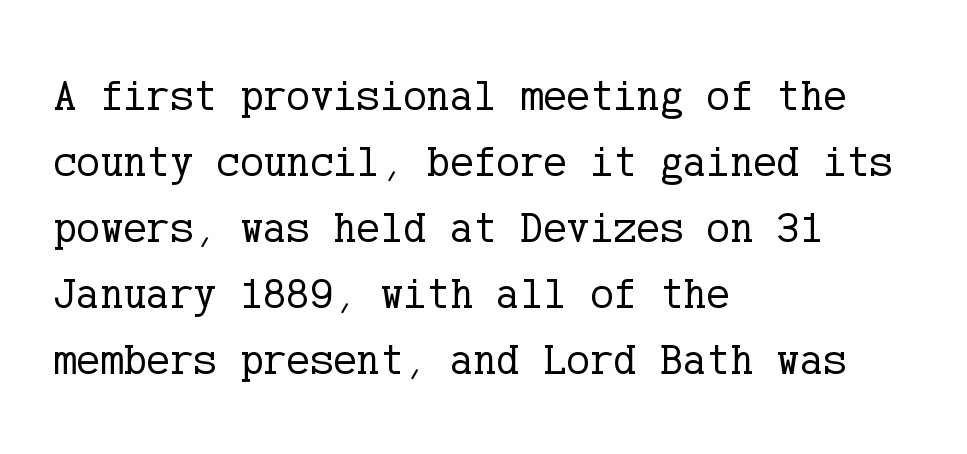
The strip under each line holds only bare page. Whoever set this chose a conventional vertical rhythm. Spacing between characters is what you'd get straight out of the box. The type family on display is of the serif kind. Caption: face not bold, strokes unweighted.
